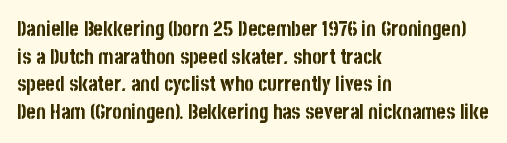
{"italic": "no", "bold": "yes", "underline": "no", "align": "left", "line_spacing": "normal", "line_spacing_ratio": 1.38, "letter_spacing": "normal", "letter_spacing_em": 0.0, "glyph_px": 20}
